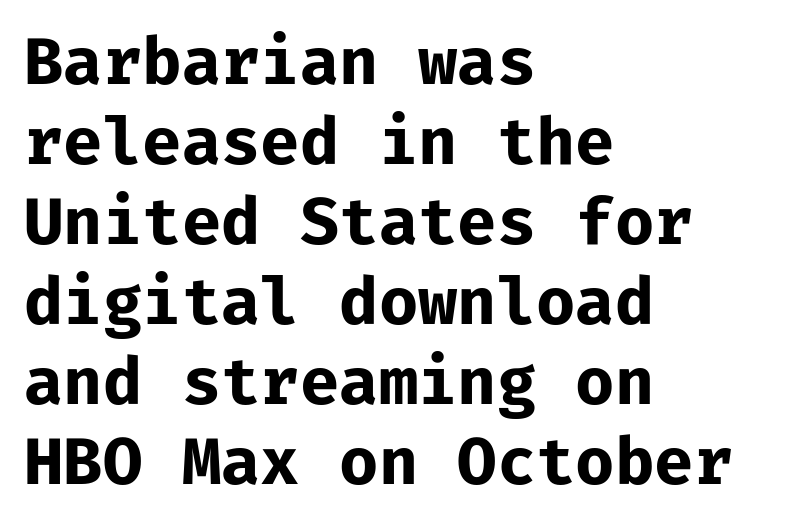
As a designer I'd log this as weight 700, bold. Notice how the stems are strictly vertical — no italics here. The letters march in equal steps, a hallmark of fixed-pitch type. The designer went with a sans here, leaving each stem footless. Casual observation: everything's shoved over to the left. Letters rest on an invisible, unmarked baseline.
